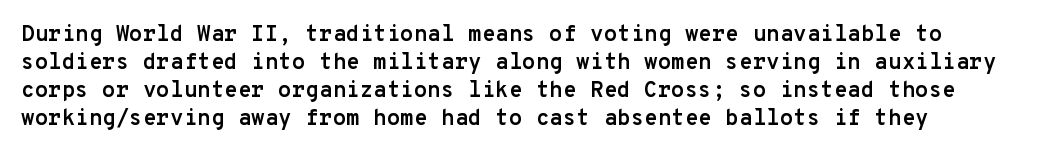
The passage is arranged the way most books set body copy — flush left. No word sits above an underline. Nobody touched the tracking dial on this one. Stroke thickness is high; the sample reads as a true bold.
